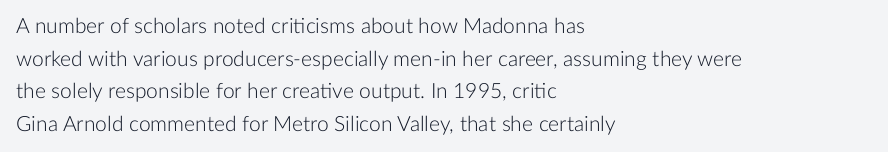
Q: Is the text bold? A: No.
Q: Is the text italic (slanted)? A: No, it is upright.
Q: Is the text underlined? A: No.
Q: How is the paragraph aligned? A: Left-aligned.
Q: Is the spacing between letters normal or unusually wide? A: Normal.
Q: Is the spacing between lines tight, normal or loose? A: Normal.
